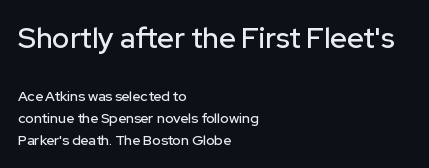
{"serif": "no", "italic": "no", "width": "normal", "stroke_contrast": "low", "x_height": "medium", "monospaced": "no", "underline": "no", "align": "left", "line_spacing": "normal", "line_spacing_ratio": 1.55, "letter_spacing": "normal", "letter_spacing_em": 0.0, "larger_block": "first", "size_ratio": 2.07, "glyph_px": 29}
